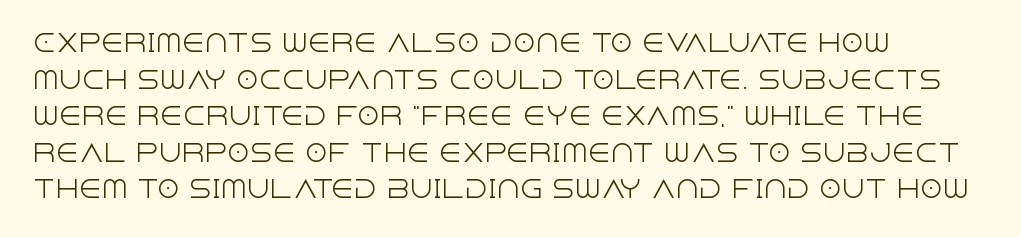
{"italic": "no", "bold": "no", "underline": "no", "align": "left", "line_spacing": "normal", "line_spacing_ratio": 1.59, "letter_spacing": "normal", "letter_spacing_em": 0.0, "glyph_px": 23}
